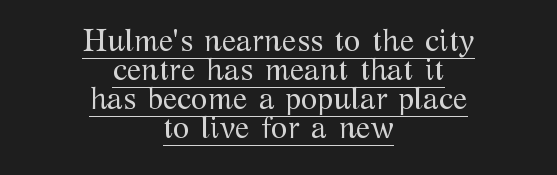
Q: Is the text bold? A: No.
Q: Is the text italic (slanted)? A: No, it is upright.
Q: Is the typeface a serif or a sans-serif typeface? A: Serif.
Q: Is the text underlined? A: Yes.
Q: How is the paragraph aligned? A: Centered.
Q: Is the spacing between letters normal or unusually wide? A: Normal.
Q: Is the spacing between lines tight, normal or loose? A: Tight.
Q: Width (condensed, normal, or wide)? A: Normal.
Q: Stroke contrast? A: Medium.
Q: x-height? A: Medium.
Q: Monospaced? A: No.
